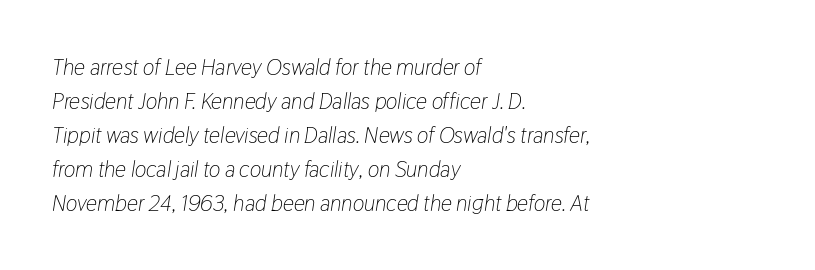
The image shows 22 px text type, italic (leaning right); set left-aligned, normal line spacing (1.54x), normal letter spacing, not underlined.
